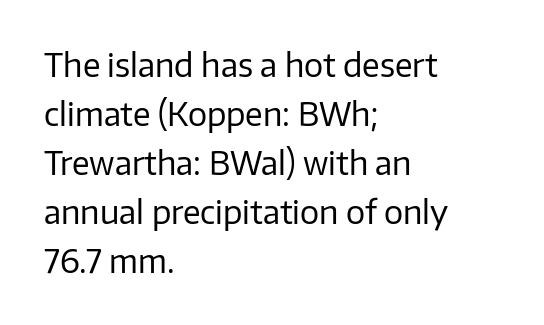
Q: Is the text bold? A: No.
Q: Is the text italic (slanted)? A: No, it is upright.
Q: Is the typeface a serif or a sans-serif typeface? A: Sans-serif.
Q: Is the text underlined? A: No.
Q: How is the paragraph aligned? A: Left-aligned.
Q: Is the spacing between letters normal or unusually wide? A: Normal.
Q: Is the spacing between lines tight, normal or loose? A: Normal.
Q: Width (condensed, normal, or wide)? A: Normal.
Q: Stroke contrast? A: Low.
Q: x-height? A: Medium.
Q: Monospaced? A: No.
